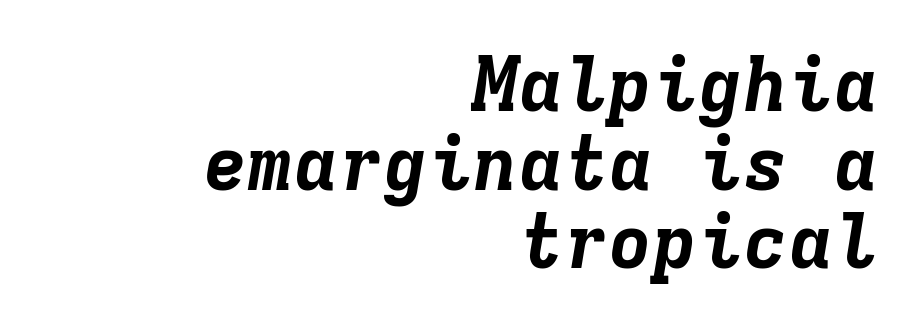
Words appear dense and cohesive because spacing is normal. The passage shown is not underscored anywhere. Which margin do the lines hug? The right one — the left edge is uneven. Is the type slanted? Yes — the strokes lean at a clear angle. Is this a fixed-width face? Yes — each glyph sits in an identical cell.
